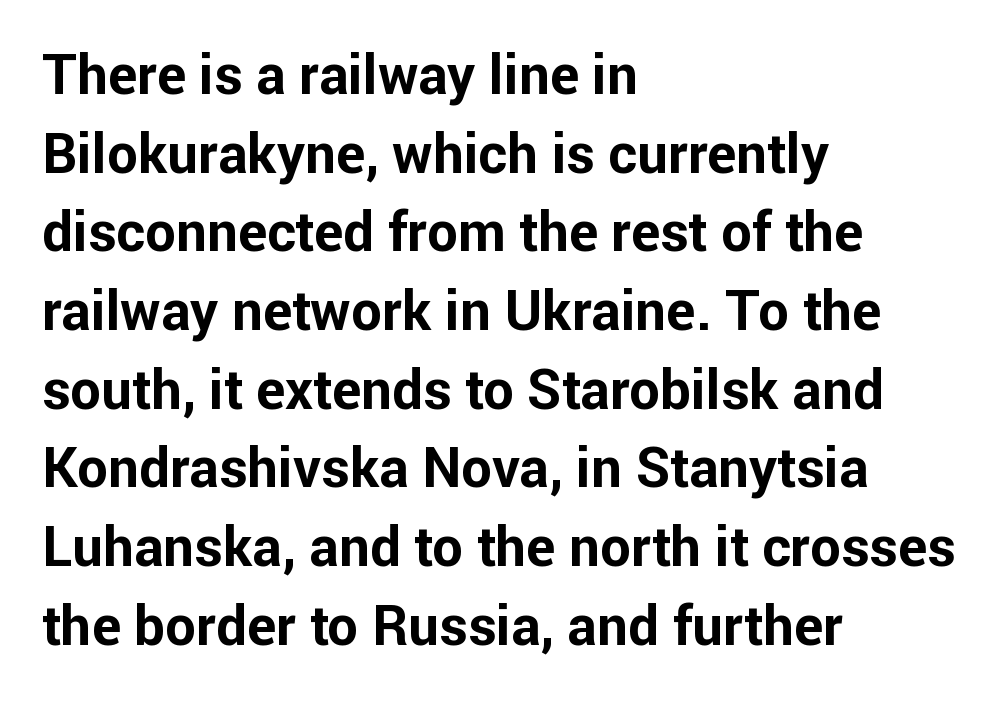
{"serif": "no", "italic": "no", "bold": "yes", "weight": "bold", "width": "normal", "stroke_contrast": "low", "x_height": "medium", "monospaced": "no", "underline": "no", "align": "left", "line_spacing": "normal", "line_spacing_ratio": 1.43, "letter_spacing": "normal", "letter_spacing_em": 0.0, "glyph_px": 55}
